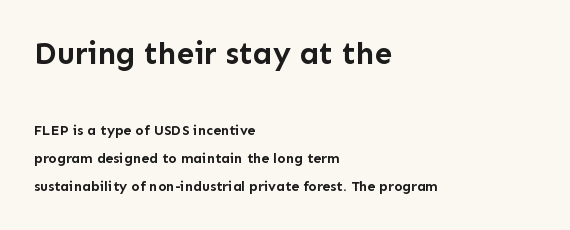
{"serif": "no", "italic": "no", "bold": "yes", "weight": "semibold", "width": "normal", "stroke_contrast": "low", "x_height": "medium", "monospaced": "no", "underline": "no", "align": "left", "line_spacing": "loose", "line_spacing_ratio": 2.01, "letter_spacing": "normal", "letter_spacing_em": 0.0, "larger_block": "first", "size_ratio": 2.21, "glyph_px": 31}
